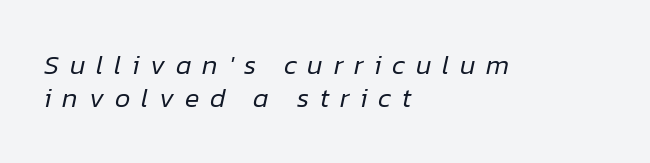
Typeset ragged right — the left edge is the straight one. This sample uses an oblique cut, with every glyph tilted off the vertical. Is this a heavy cut? Hardly; it is regular or lighter. Any mark beneath the type? The region is blank. Tracking here is generous; glyphs stand well apart from one another.
